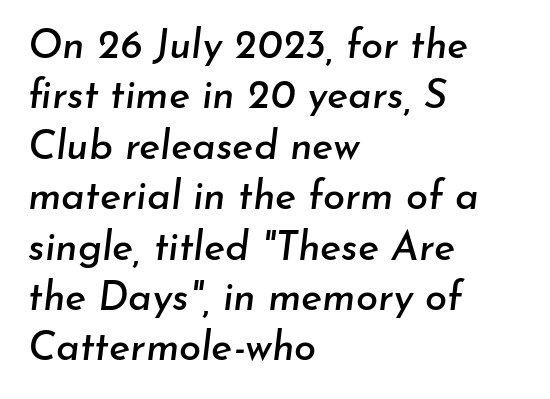
{"italic": "yes", "lean": "right", "slant_degrees": 7, "width": "normal", "stroke_contrast": "low", "x_height": "small", "monospaced": "no", "underline": "no", "align": "left", "line_spacing": "normal", "line_spacing_ratio": 1.26, "letter_spacing": "normal", "letter_spacing_em": 0.0, "glyph_px": 40}
